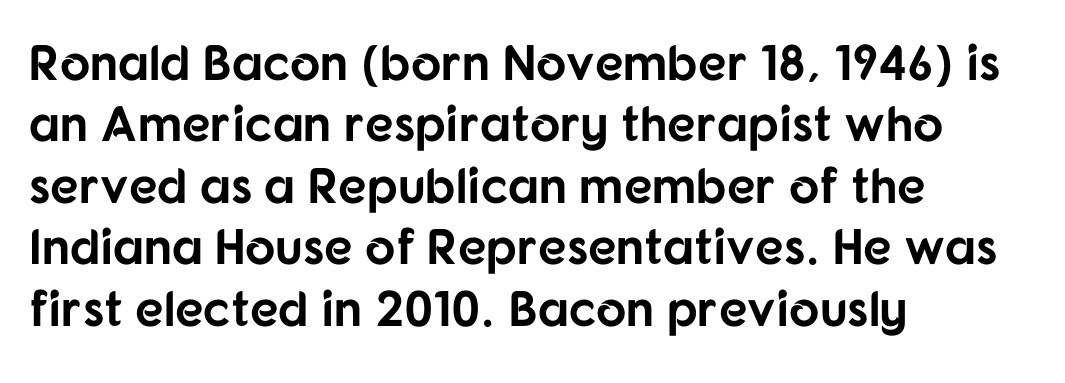
It's the straight-up-and-down kind of type. I'd describe the lettering as bold — thick and assertive. Alignment: flush left. Think of a printed novel: that variable character pitch is what you see here. The face used here is a sans, in the tradition of grotesques and geometrics. This rendering features lettering with no underline.
